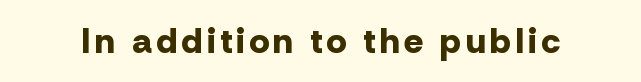
Q: Is the text bold? A: Yes.
Q: Is the text italic (slanted)? A: No, it is upright.
Q: Is the typeface a serif or a sans-serif typeface? A: Sans-serif.
Q: Is the text underlined? A: No.
Q: Width (condensed, normal, or wide)? A: Normal.
Q: Stroke contrast? A: Low.
Q: x-height? A: Medium.
Q: Monospaced? A: No.
